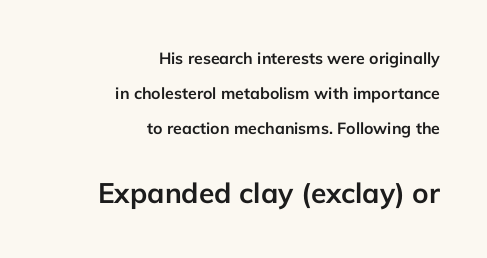
{"serif": "no", "italic": "no", "bold": "yes", "weight": "semibold", "width": "normal", "stroke_contrast": "low", "x_height": "medium", "monospaced": "no", "underline": "no", "align": "right", "line_spacing": "loose", "line_spacing_ratio": 2.18, "letter_spacing": "normal", "letter_spacing_em": 0.0, "larger_block": "second", "size_ratio": 1.75, "glyph_px": 28}
